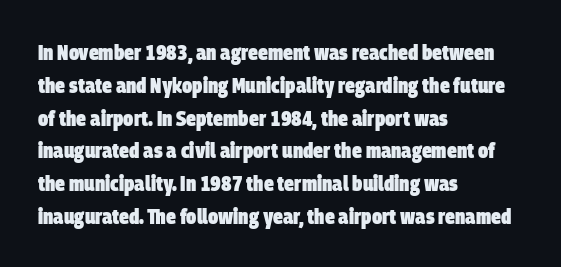
Q: Is the text bold? A: Yes.
Q: Is the text underlined? A: No.
Q: How is the paragraph aligned? A: Left-aligned.
Q: Is the spacing between letters normal or unusually wide? A: Normal.
Q: Is the spacing between lines tight, normal or loose? A: Normal.
